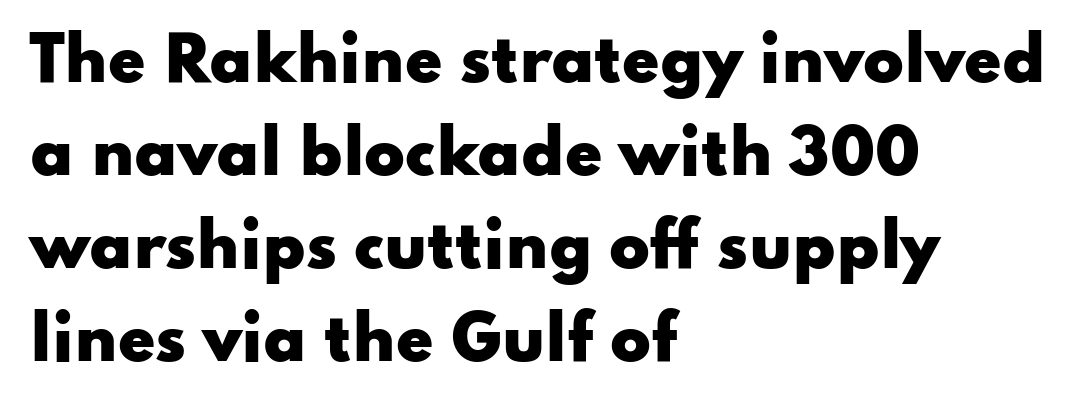
{"serif": "no", "italic": "no", "bold": "yes", "weight": "heavy", "width": "wide", "stroke_contrast": "low", "x_height": "small", "monospaced": "no", "underline": "no", "align": "left", "line_spacing": "normal", "line_spacing_ratio": 1.55, "letter_spacing": "normal", "letter_spacing_em": 0.0, "glyph_px": 60}
